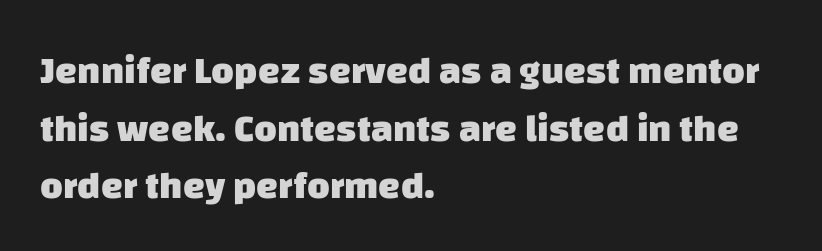
A typesetter would call this proportional, since set widths differ per character. The passage shown is typeset with a sans-serif family. Is there much room between lines? A standard amount, neither cramped nor airy. One-word summary of the alignment: left.
